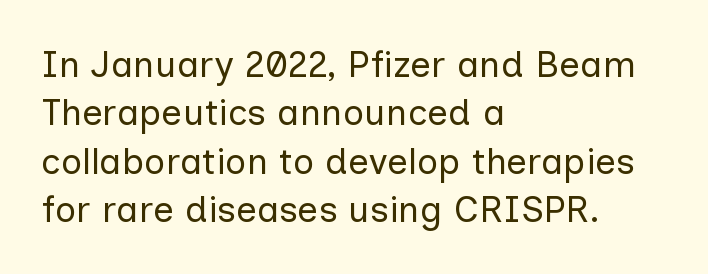
The lines in this sample share a left origin and differ only in where they stop. Does extra space separate the letters? No, they use regular spacing. Any mark beneath the type? The region is blank. Looks like regular typesetting: each glyph gets only the width it needs.
